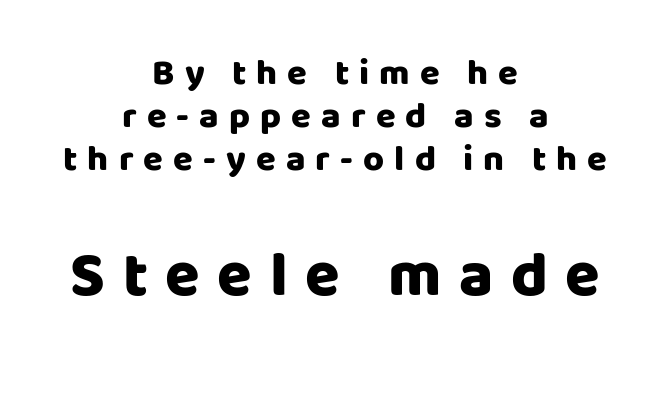
{"serif": "no", "italic": "no", "bold": "yes", "weight": "heavy", "width": "normal", "stroke_contrast": "low", "x_height": "large", "monospaced": "no", "underline": "no", "align": "center", "line_spacing_ratio": 1.19, "letter_spacing": "wide", "letter_spacing_em": 0.28, "larger_block": "second", "size_ratio": 1.75, "glyph_px": 63}
